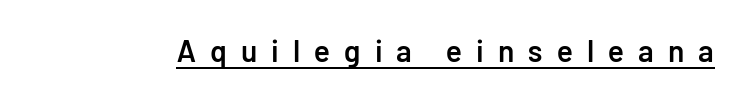
{"serif": "no", "italic": "no", "bold": "semi", "weight": "semibold", "width": "normal", "stroke_contrast": "low", "x_height": "medium", "monospaced": "no", "underline": "yes", "letter_spacing": "wide", "letter_spacing_em": 0.47, "glyph_px": 30}
